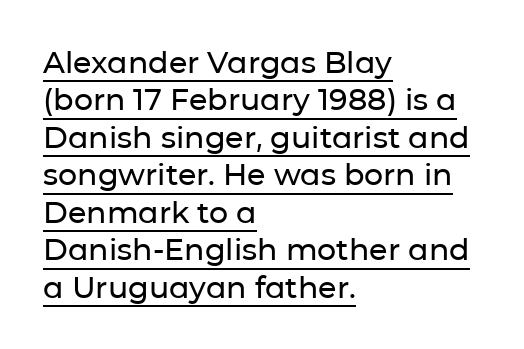
Q: Is the text italic (slanted)? A: No, it is upright.
Q: Is the typeface a serif or a sans-serif typeface? A: Sans-serif.
Q: Is the text underlined? A: Yes.
Q: How is the paragraph aligned? A: Left-aligned.
Q: Is the spacing between letters normal or unusually wide? A: Normal.
Q: Is the spacing between lines tight, normal or loose? A: Normal.
Q: Width (condensed, normal, or wide)? A: Normal.
Q: Stroke contrast? A: Low.
Q: x-height? A: Medium.
Q: Monospaced? A: No.
